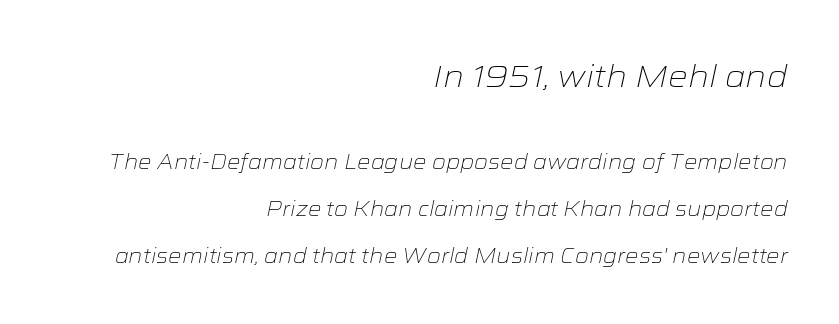
Each letter keeps its own natural width here, so spacing adapts to shape. Each line ends at the same right margin while the left side varies. You get the large type first, then a drop to smaller type. Anything drawn beneath the words? Only blank space.
